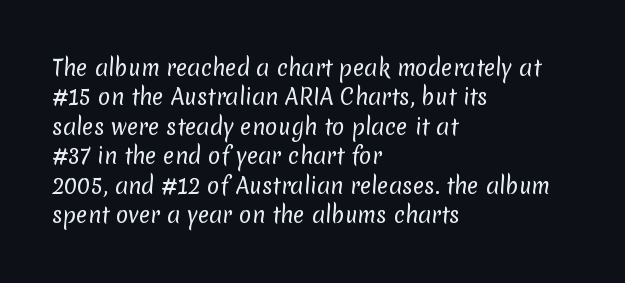
Q: Is the text bold? A: No.
Q: Is the text underlined? A: No.
Q: How is the paragraph aligned? A: Left-aligned.
Q: Is the spacing between letters normal or unusually wide? A: Normal.
Q: Is the spacing between lines tight, normal or loose? A: Normal.
